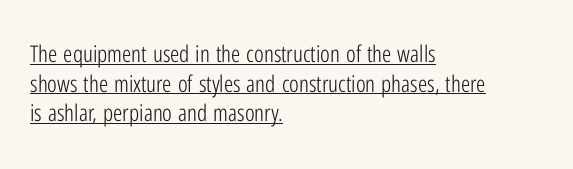
The image shows 23 px text type, upright; set left-aligned, normal line spacing (1.29x), normal letter spacing, underlined.
